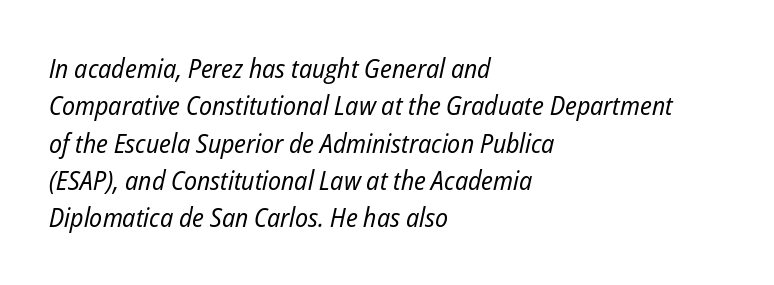
{"italic": "yes", "lean": "right", "slant_degrees": 12, "bold": "no", "underline": "no", "align": "left", "line_spacing": "normal", "line_spacing_ratio": 1.38, "letter_spacing": "normal", "letter_spacing_em": 0.0, "glyph_px": 27}
